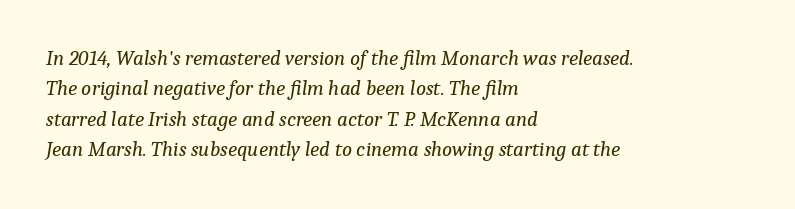
Q: Is the text bold? A: No.
Q: Is the text italic (slanted)? A: Yes, it leans right by about 9 degrees.
Q: Is the text underlined? A: No.
Q: How is the paragraph aligned? A: Left-aligned.
Q: Is the spacing between letters normal or unusually wide? A: Normal.
Q: Is the spacing between lines tight, normal or loose? A: Normal.
